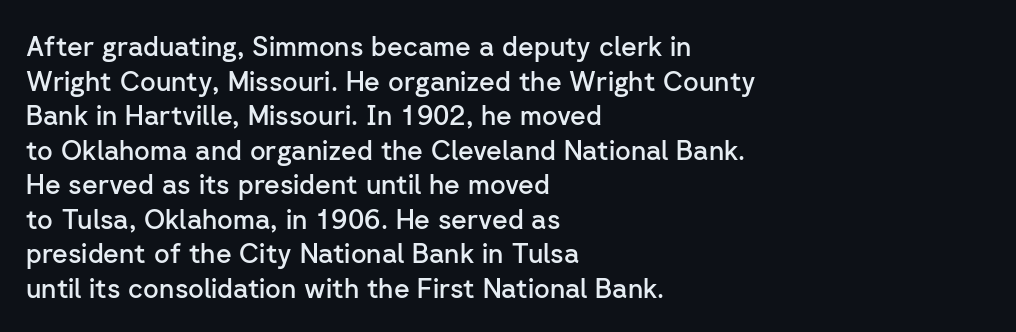
Set as a demibold, roughly 600 on the weight scale. The rendering anchors every line to the left-hand side. Tracking here is standard; glyphs follow each other at the usual distance. In terms of posture, this sample is upright. Each row of text sits above clean, open space.
